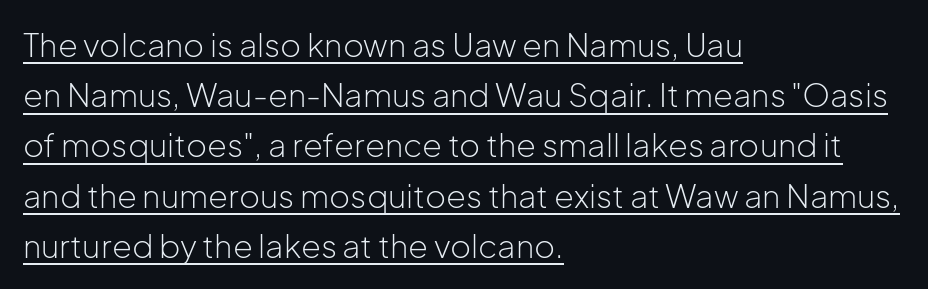
The image shows 32 px light sans-serif type, upright; set left-aligned, normal line spacing (1.57x), normal letter spacing, underlined; low stroke contrast and a medium x-height.
